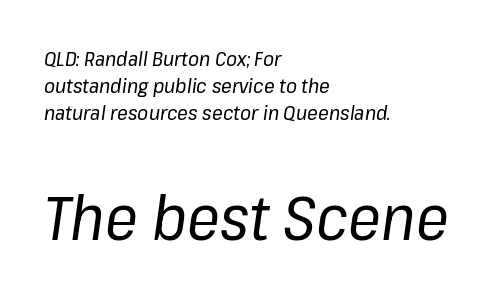
Q: Is the text bold? A: No.
Q: Is the text italic (slanted)? A: Yes, it leans right by about 8 degrees.
Q: Is the text underlined? A: No.
Q: How is the paragraph aligned? A: Left-aligned.
Q: Is the spacing between letters normal or unusually wide? A: Normal.
Q: Is the spacing between lines tight, normal or loose? A: Normal.
Q: Which block of text is set in a larger size, the first (top) or the second (bottom)? A: The second (bottom) one.
Q: Width (condensed, normal, or wide)? A: Normal.
Q: Stroke contrast? A: Low.
Q: x-height? A: Medium.
Q: Monospaced? A: No.
